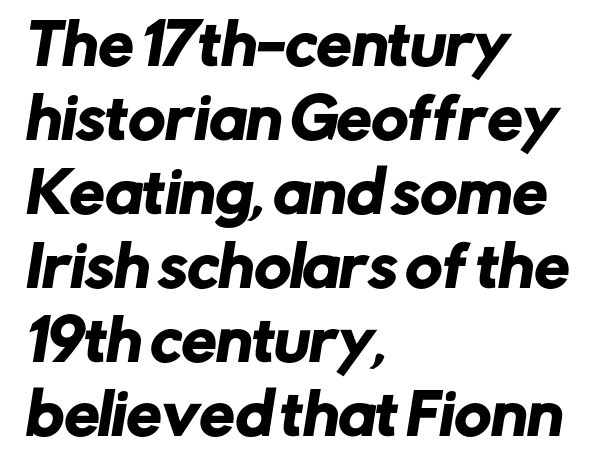
No feet cap the strokes, marking this as sans-serif type. Here the designer chose a conventional face with non-uniform glyph widths. The tracking reads as untouched default to a designer's eye. Layout note: lines flush left.
